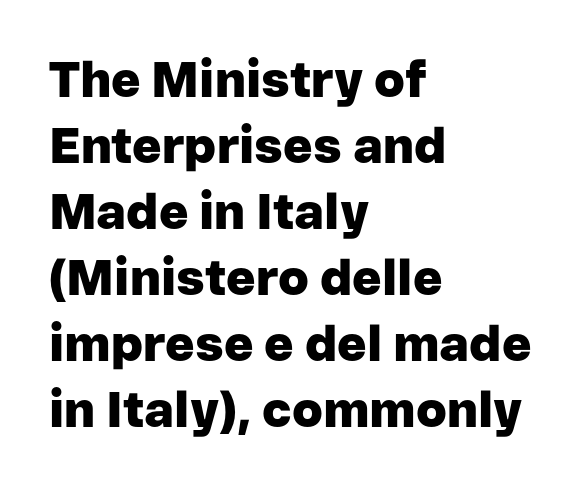
Q: Is the text bold? A: Yes.
Q: Is the text italic (slanted)? A: No, it is upright.
Q: Is the typeface a serif or a sans-serif typeface? A: Sans-serif.
Q: Is the text underlined? A: No.
Q: How is the paragraph aligned? A: Left-aligned.
Q: Is the spacing between letters normal or unusually wide? A: Normal.
Q: Is the spacing between lines tight, normal or loose? A: Normal.
Q: Width (condensed, normal, or wide)? A: Normal.
Q: Stroke contrast? A: Low.
Q: x-height? A: Medium.
Q: Monospaced? A: No.
